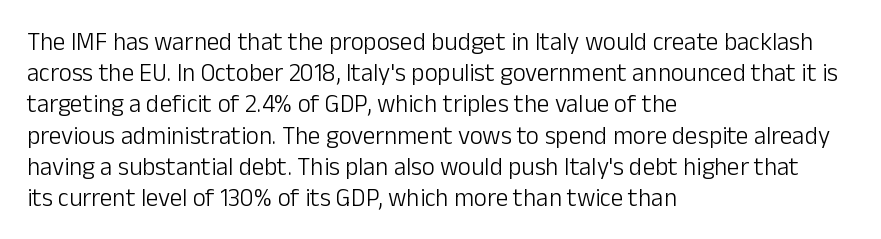
{"italic": "no", "bold": "no", "underline": "no", "align": "left", "line_spacing": "normal", "line_spacing_ratio": 1.25, "letter_spacing": "normal", "letter_spacing_em": 0.0, "glyph_px": 25}
